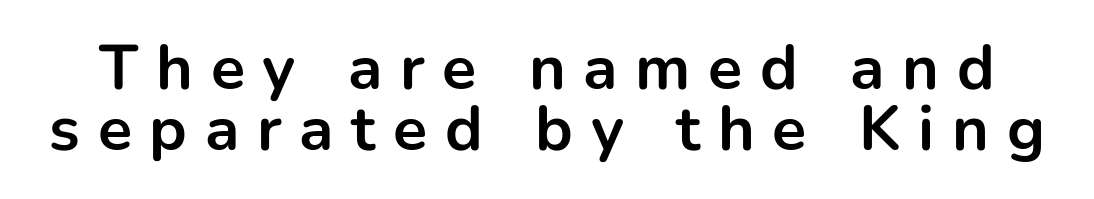
The image shows 63 px bold sans-serif type, upright; set tight line spacing (0.97x), unusually wide letter spacing (+0.28 em), not underlined; low stroke contrast and a medium x-height.
